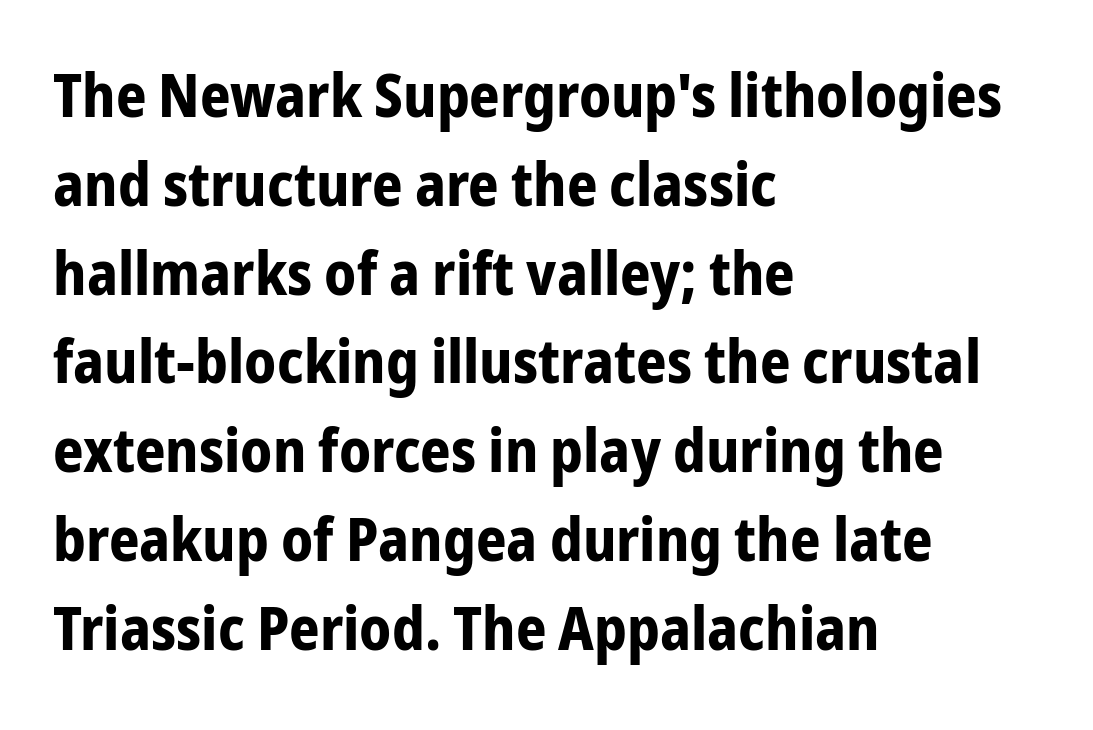
Q: Is the text bold? A: Yes.
Q: Is the text italic (slanted)? A: No, it is upright.
Q: Is the typeface a serif or a sans-serif typeface? A: Sans-serif.
Q: Is the text underlined? A: No.
Q: How is the paragraph aligned? A: Left-aligned.
Q: Is the spacing between letters normal or unusually wide? A: Normal.
Q: Is the spacing between lines tight, normal or loose? A: Normal.
Q: Width (condensed, normal, or wide)? A: Condensed.
Q: Stroke contrast? A: Low.
Q: x-height? A: Medium.
Q: Monospaced? A: No.
